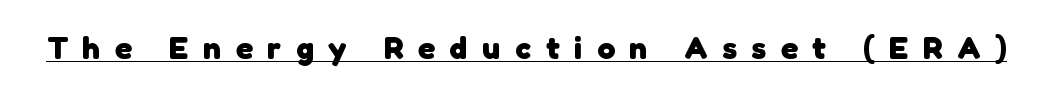
Q: Is the text bold? A: Yes.
Q: Is the typeface a serif or a sans-serif typeface? A: Sans-serif.
Q: Is the text underlined? A: Yes.
Q: Is the spacing between letters normal or unusually wide? A: Unusually wide.
Q: Width (condensed, normal, or wide)? A: Normal.
Q: Stroke contrast? A: Low.
Q: x-height? A: Medium.
Q: Monospaced? A: No.
